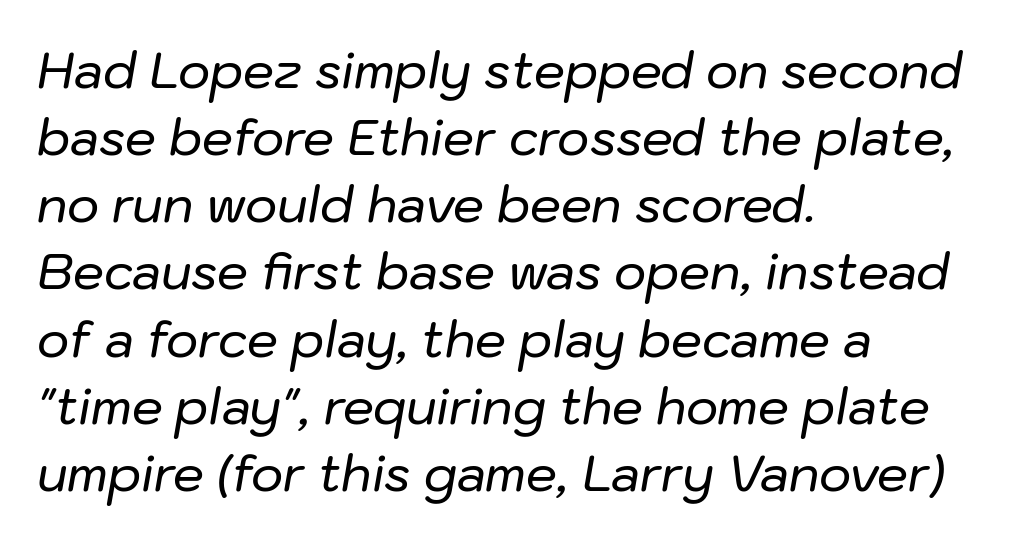
Q: Is the text italic (slanted)? A: Yes, it leans right by about 10 degrees.
Q: Is the text underlined? A: No.
Q: How is the paragraph aligned? A: Left-aligned.
Q: Is the spacing between letters normal or unusually wide? A: Normal.
Q: Is the spacing between lines tight, normal or loose? A: Normal.
Q: Width (condensed, normal, or wide)? A: Normal.
Q: Stroke contrast? A: Low.
Q: x-height? A: Medium.
Q: Monospaced? A: No.
